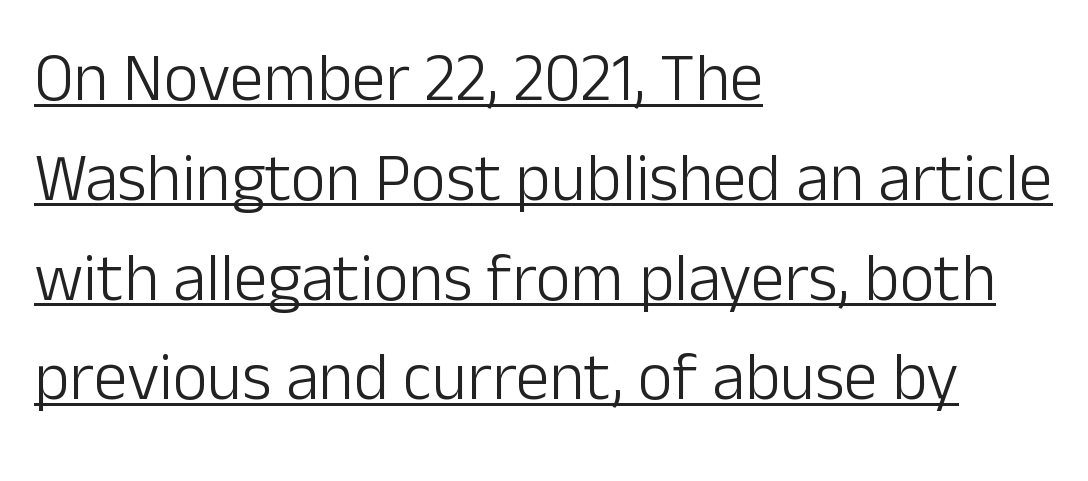
The image shows 67 px light sans-serif type, upright; set left-aligned, normal line spacing (1.49x), normal letter spacing, underlined; low stroke contrast and a medium x-height.
